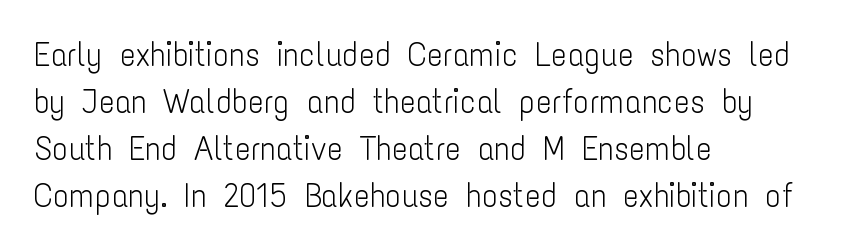
Q: Is the text bold? A: No.
Q: Is the text italic (slanted)? A: No, it is upright.
Q: Is the typeface a serif or a sans-serif typeface? A: Sans-serif.
Q: Is the text underlined? A: No.
Q: How is the paragraph aligned? A: Left-aligned.
Q: Is the spacing between letters normal or unusually wide? A: Normal.
Q: Is the spacing between lines tight, normal or loose? A: Normal.
Q: Width (condensed, normal, or wide)? A: Condensed.
Q: Stroke contrast? A: Low.
Q: x-height? A: Medium.
Q: Monospaced? A: No.
